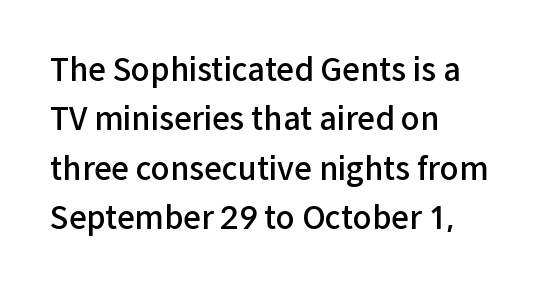
{"serif": "no", "italic": "no", "bold": "semi", "weight": "semibold", "width": "normal", "stroke_contrast": "low", "x_height": "medium", "monospaced": "no", "underline": "no", "align": "left", "line_spacing": "normal", "line_spacing_ratio": 1.59, "letter_spacing": "normal", "letter_spacing_em": 0.0, "glyph_px": 31}
